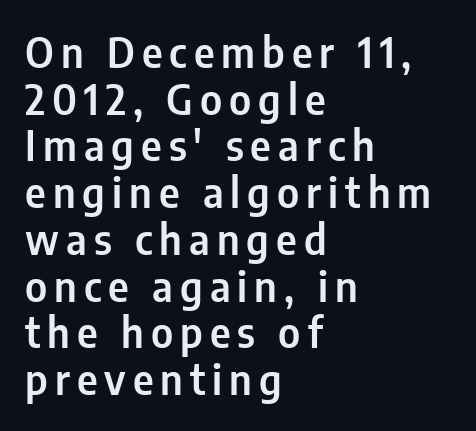
Q: Is the text italic (slanted)? A: No, it is upright.
Q: Is the typeface a serif or a sans-serif typeface? A: Sans-serif.
Q: Is the text underlined? A: No.
Q: How is the paragraph aligned? A: Left-aligned.
Q: Is the spacing between lines tight, normal or loose? A: Tight.
Q: Width (condensed, normal, or wide)? A: Condensed.
Q: Stroke contrast? A: Low.
Q: x-height? A: Medium.
Q: Monospaced? A: No.
